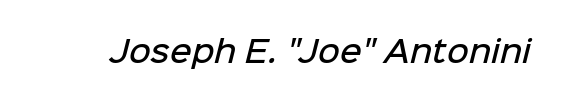
The image shows 30 px semibold sans-serif type; set normal letter spacing, not underlined; low stroke contrast and a medium x-height.
